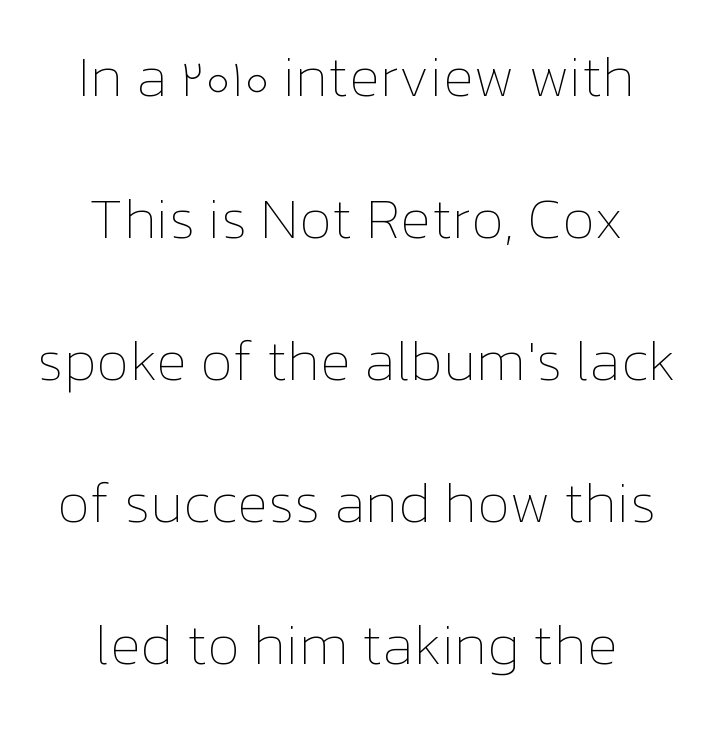
{"italic": "no", "bold": "no", "weight": "thin", "width": "normal", "stroke_contrast": "low", "x_height": "medium", "monospaced": "no", "underline": "no", "align": "center", "line_spacing": "loose", "line_spacing_ratio": 2.49, "letter_spacing": "normal", "letter_spacing_em": 0.0, "glyph_px": 57}
